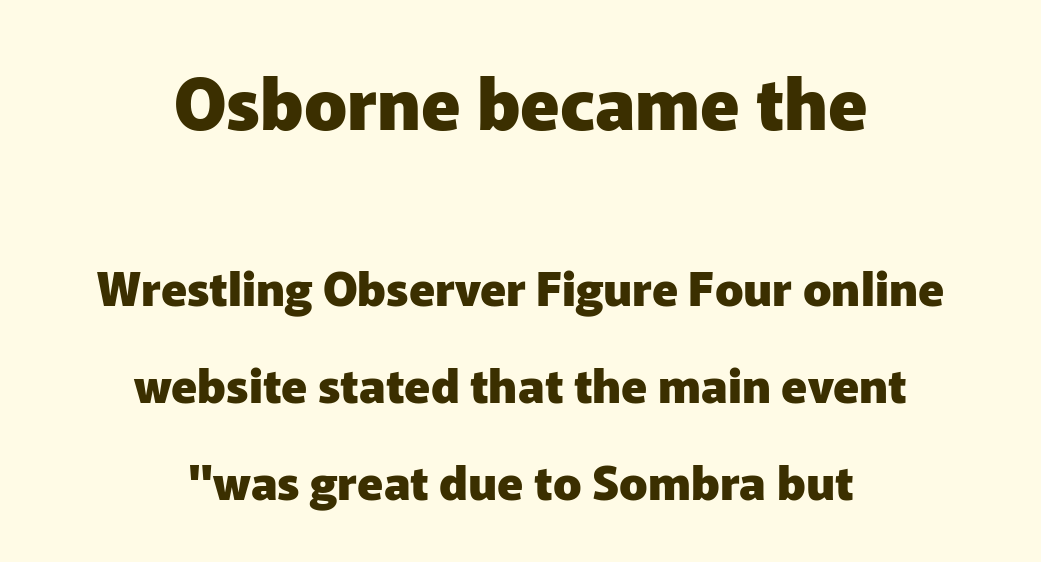
Descenders are the only things crossing below the line. The type is set solid horizontally, with unmodified tracking. Each line is balanced around a shared central axis. Check where the strokes stop: nothing finishes them off — pure sans. The emphasis by scale lands on block number one, above.
